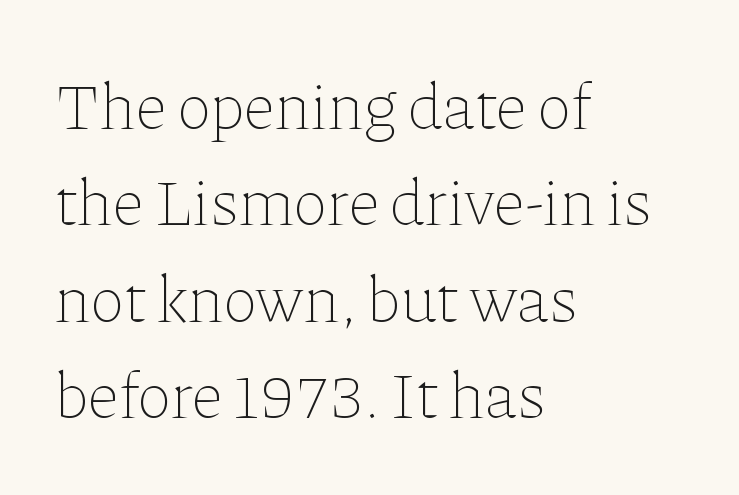
The image shows 66 px thin type, upright; set left-aligned, normal line spacing (1.46x), normal letter spacing, not underlined; low stroke contrast and a medium x-height.
